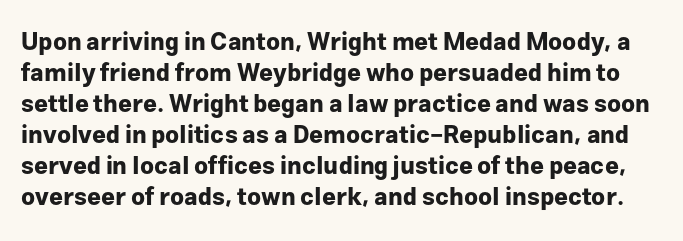
The face used here is rendered with its standard letterfit. A dark, heavy texture on the line: the type is bold. Horizontal bands of white between lines are of average thickness. The typography opts for an upright posture over an oblique one. The baseline area is clear.
